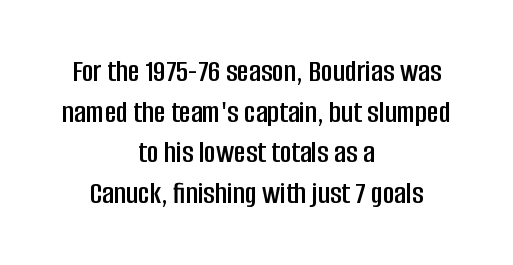
Q: Is the text italic (slanted)? A: No, it is upright.
Q: Is the typeface a serif or a sans-serif typeface? A: Sans-serif.
Q: Is the text underlined? A: No.
Q: How is the paragraph aligned? A: Centered.
Q: Is the spacing between letters normal or unusually wide? A: Normal.
Q: Is the spacing between lines tight, normal or loose? A: Normal.
Q: Width (condensed, normal, or wide)? A: Condensed.
Q: Stroke contrast? A: Low.
Q: x-height? A: Large.
Q: Monospaced? A: No.
